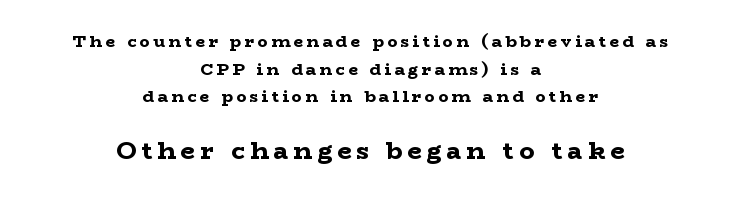
The image shows 25 px bold type, upright; set centered, normal line spacing (1.63x), unusually wide letter spacing (+0.2 em), not underlined; the second (bottom) block is 1.47x larger.
